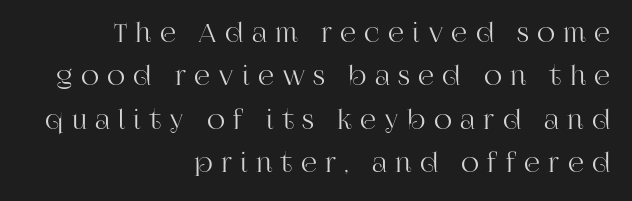
{"italic": "no", "underline": "no", "align": "right", "line_spacing_ratio": 1.74, "letter_spacing": "wide", "letter_spacing_em": 0.33, "glyph_px": 25}
